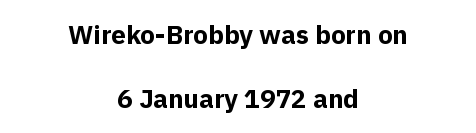
{"italic": "no", "bold": "yes", "underline": "no", "align": "center", "line_spacing": "loose", "line_spacing_ratio": 2.45, "letter_spacing": "normal", "letter_spacing_em": 0.0, "glyph_px": 26}
